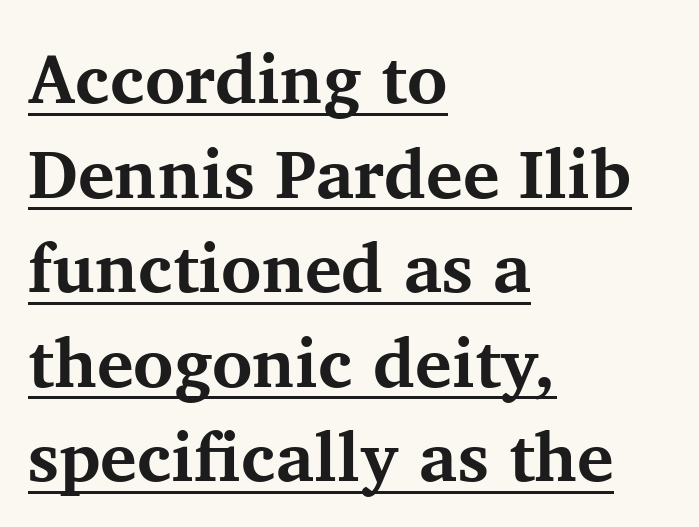
{"serif": "yes", "italic": "no", "bold": "yes", "weight": "bold", "width": "normal", "stroke_contrast": "medium", "x_height": "medium", "monospaced": "no", "underline": "yes", "align": "left", "line_spacing": "normal", "line_spacing_ratio": 1.37, "letter_spacing": "normal", "letter_spacing_em": 0.0, "glyph_px": 69}
